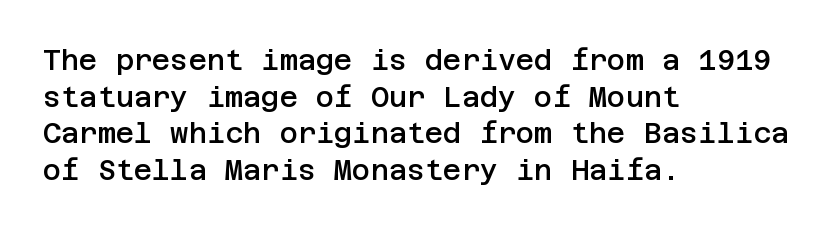
You can tell it's not italic because the verticals are truly vertical. Reading down the block, your eye returns to a fixed left position each line. Note: no serifs on the glyphs. Reading down the column, the eye jumps a familiar distance to each next line.
